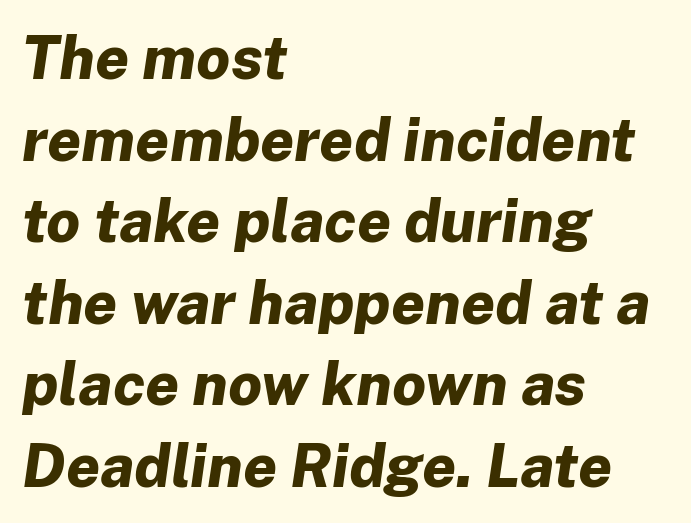
The space between consecutive lines is moderate. The text carries the slant typical of an italic or oblique font. Nobody drew a line under any word here. The passage is arranged the way most books set body copy — flush left.
